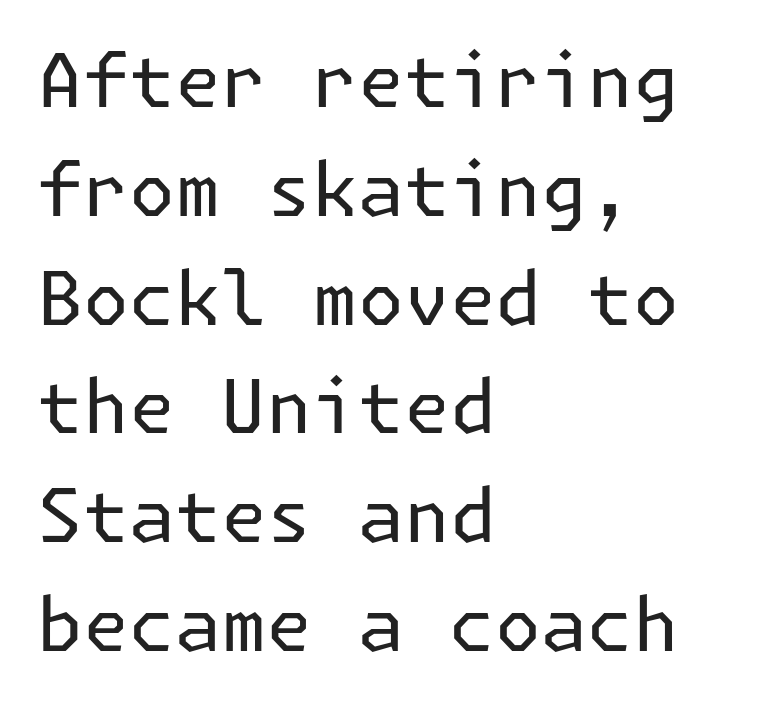
Are there feet on the stems? There aren't — it's a sans. Words float on clear page, feet unadorned. Posture: vertical. This sample is left-justified, so line endings fall wherever the words run out. The passage shown stacks its lines at a standard gap. Tracking value appears to be zero — textbook default spacing.
